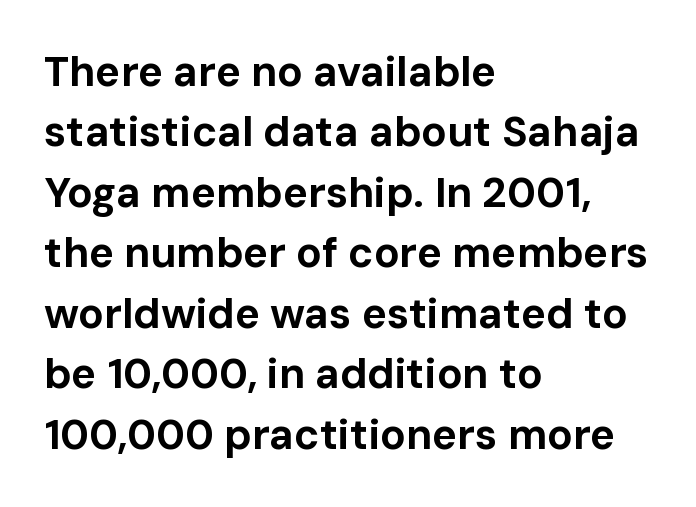
The image shows 42 px bold sans-serif type, upright; set left-aligned, normal line spacing (1.44x), normal letter spacing, not underlined; low stroke contrast and a medium x-height.
